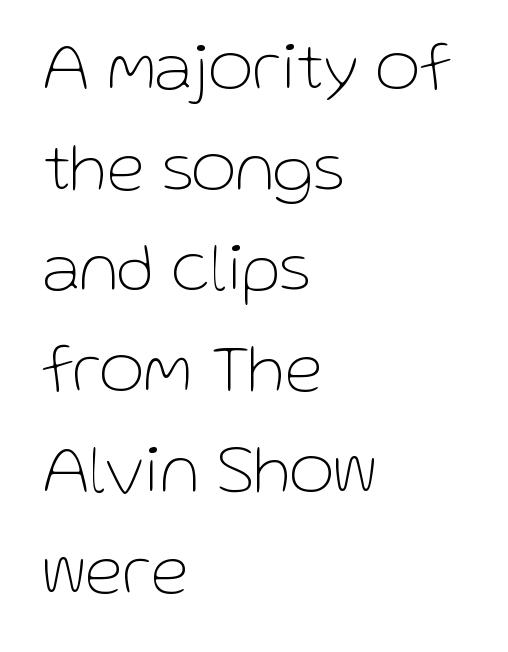
The image shows 69 px thin sans-serif type, upright; set left-aligned, normal line spacing (1.46x), normal letter spacing, not underlined; low stroke contrast and a medium x-height.
